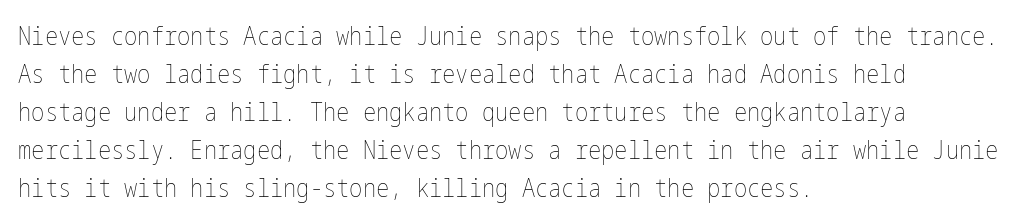
Q: Is the text bold? A: No.
Q: Is the text italic (slanted)? A: No, it is upright.
Q: Is the text underlined? A: No.
Q: How is the paragraph aligned? A: Left-aligned.
Q: Is the spacing between letters normal or unusually wide? A: Normal.
Q: Is the spacing between lines tight, normal or loose? A: Normal.
